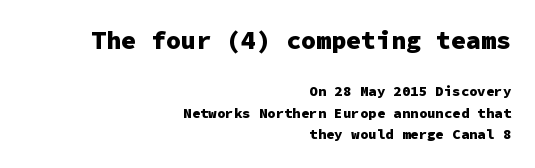
Honestly, the letter spacing is just normal — you wouldn't notice it. Ordinary non-slanted type is in use. The area under the type is left untouched. Is the block centered? No — it sits flush against the right margin. Heavy, bold letterforms. Leading matches the norm, producing a regular column.
